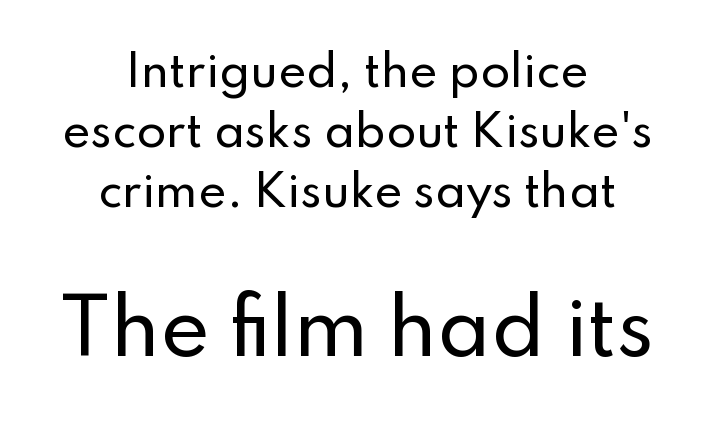
The image shows 75 px sans-serif type, upright; set centered, normal line spacing (1.4x), normal letter spacing, not underlined; the second (bottom) block is 1.74x larger; low stroke contrast and a small x-height.
